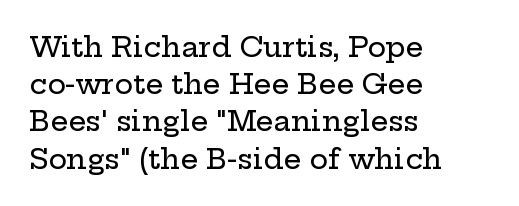
The image shows 28 px wide serif type, upright; set left-aligned, normal line spacing (1.33x), normal letter spacing, not underlined; low stroke contrast and a medium x-height.
